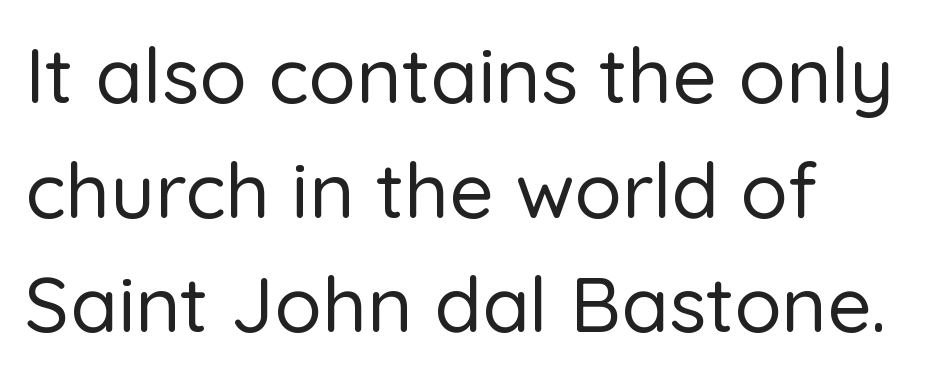
Designer's note — italics off, roman on. Grotesque or geometric, the face here clearly has no serifs. Horizontal bands of white between lines are of average thickness. Does extra space separate the letters? No, they use regular spacing.
